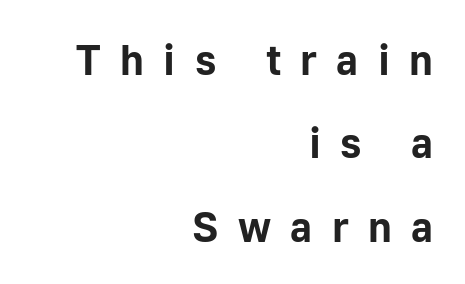
Q: Is the text bold? A: Yes.
Q: Is the text italic (slanted)? A: No, it is upright.
Q: Is the typeface a serif or a sans-serif typeface? A: Sans-serif.
Q: Is the text underlined? A: No.
Q: How is the paragraph aligned? A: Right-aligned.
Q: Is the spacing between letters normal or unusually wide? A: Unusually wide.
Q: Is the spacing between lines tight, normal or loose? A: Loose.
Q: Width (condensed, normal, or wide)? A: Normal.
Q: Stroke contrast? A: Low.
Q: x-height? A: Medium.
Q: Monospaced? A: No.
